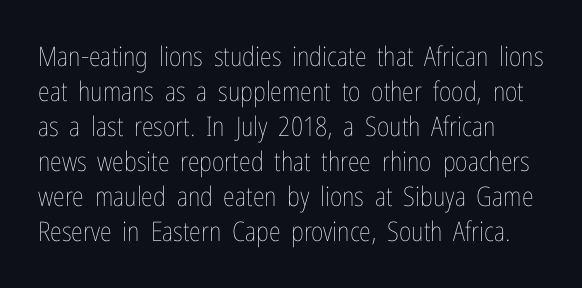
{"italic": "no", "bold": "no", "underline": "no", "line_spacing": "normal", "line_spacing_ratio": 1.3, "letter_spacing": "normal", "letter_spacing_em": 0.0, "glyph_px": 27}
